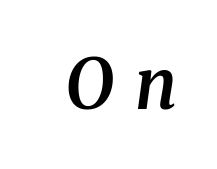
Italic: yes, the glyphs are oblique. Quick note: underline off. Semibold letterforms, between regular and bold. Little horizontal feet cap the strokes, marking this as serif type.
